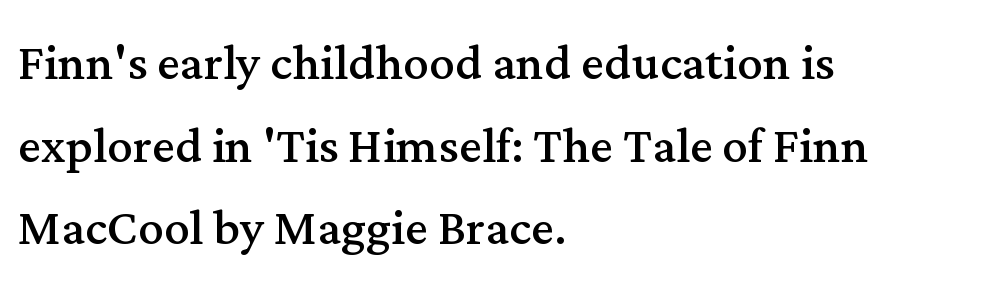
The lines sit at an ordinary, default distance from one another. Honestly, the letter spacing is just normal — you wouldn't notice it. Typeset ragged right — the left edge is the straight one. Stem width sits at or under what a default text font uses. The letters stand straight up with perfectly vertical stems. The glyphs in this specimen are seriffed.
